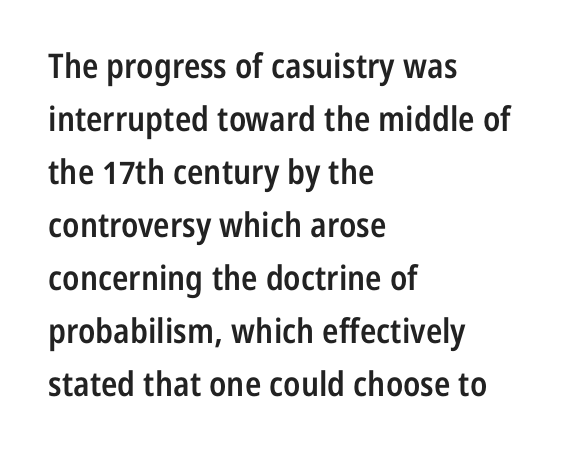
The image shows 34 px semibold, condensed sans-serif type, upright; set left-aligned, normal line spacing (1.56x), normal letter spacing, not underlined; low stroke contrast and a medium x-height.
